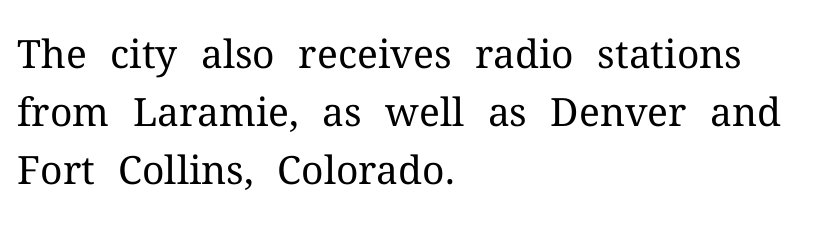
The font's upright variant was chosen for this text. Stroke terminals: seriffed. The face used here is proportionally spaced, like ordinary book or web type. Whoever set this chose a conventional vertical rhythm.
